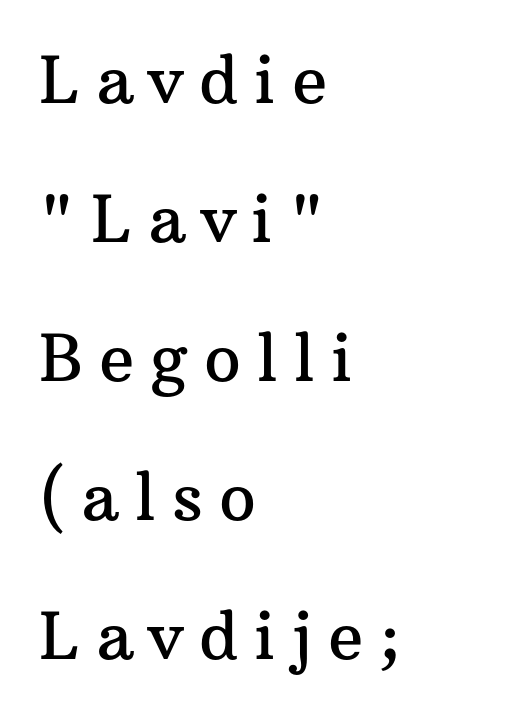
Serifs: yes, visible at the terminals of the letterforms. Letter spacing: wide. This sample uses an upright cut, with every glyph sitting square on the baseline. Students, observe: this is what heavily led, spacious text looks like. Compared with a centered layout, this one pins lines to the left instead. Check under the words: just untouched page.
